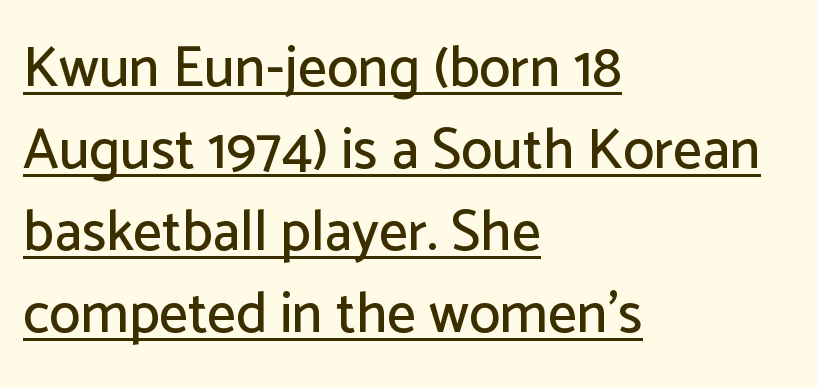
The image shows 57 px sans-serif type, upright; set left-aligned, normal line spacing (1.44x), normal letter spacing, underlined; low stroke contrast and a medium x-height.
